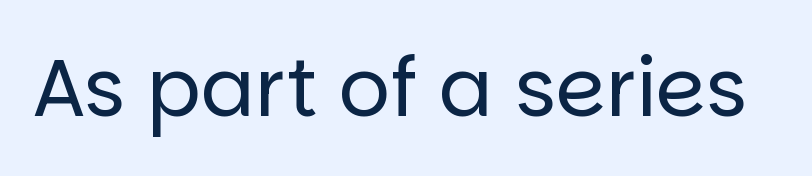
{"serif": "no", "italic": "no", "bold": "no", "weight": "regular", "width": "normal", "stroke_contrast": "low", "x_height": "large", "monospaced": "no", "underline": "no", "letter_spacing": "normal", "letter_spacing_em": 0.0, "glyph_px": 80}
